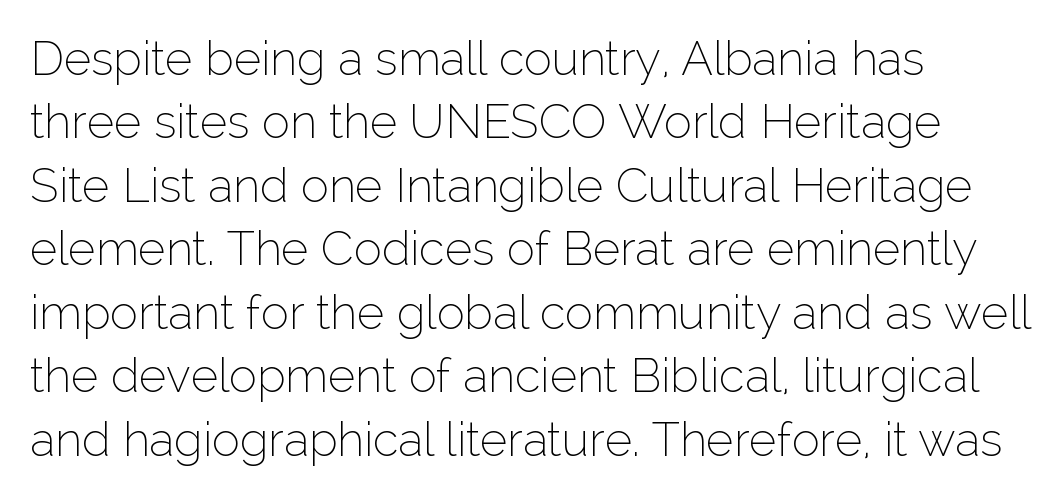
Q: Is the text bold? A: No.
Q: Is the text italic (slanted)? A: No, it is upright.
Q: Is the typeface a serif or a sans-serif typeface? A: Sans-serif.
Q: Is the text underlined? A: No.
Q: How is the paragraph aligned? A: Left-aligned.
Q: Is the spacing between letters normal or unusually wide? A: Normal.
Q: Is the spacing between lines tight, normal or loose? A: Normal.
Q: Width (condensed, normal, or wide)? A: Normal.
Q: Stroke contrast? A: Low.
Q: x-height? A: Medium.
Q: Monospaced? A: No.
